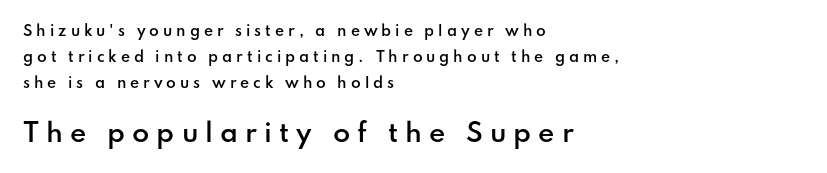
Caption: upper text group reduced, lower text group enlarged. The paragraph shown leans on its left margin. Weight: semibold (demi). The axis of the letterforms is exactly vertical. You could only call the tracking loose — the letters float apart. The passage shown is not underscored anywhere.
